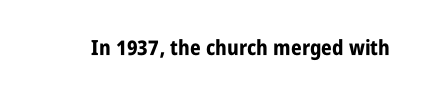
Q: Is the text bold? A: Yes.
Q: Is the text italic (slanted)? A: No, it is upright.
Q: Is the text underlined? A: No.
Q: Is the spacing between letters normal or unusually wide? A: Normal.
